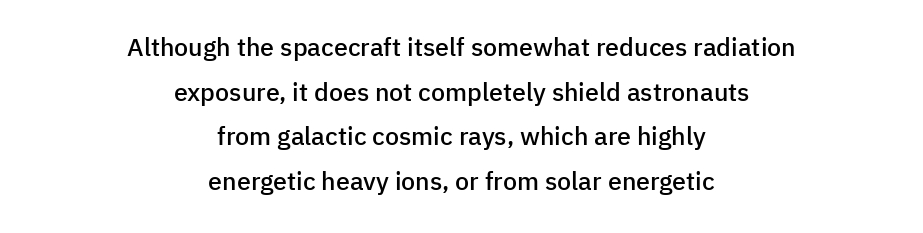
This is the regular roman posture of the typeface. Each row of text sits above clean, open space. Short and long lines alike share a common midpoint. Default kerning and tracking; the words read as compact shapes.
